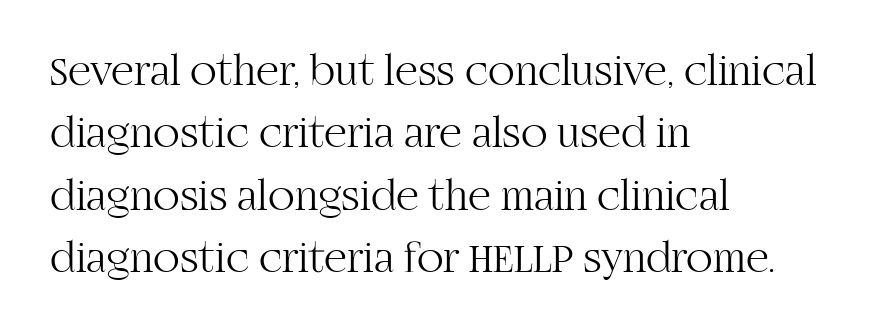
Q: Is the text bold? A: No.
Q: Is the text italic (slanted)? A: No, it is upright.
Q: Is the typeface a serif or a sans-serif typeface? A: Serif.
Q: Is the text underlined? A: No.
Q: How is the paragraph aligned? A: Left-aligned.
Q: Is the spacing between letters normal or unusually wide? A: Normal.
Q: Is the spacing between lines tight, normal or loose? A: Normal.
Q: Width (condensed, normal, or wide)? A: Normal.
Q: Stroke contrast? A: High.
Q: x-height? A: Large.
Q: Monospaced? A: No.
